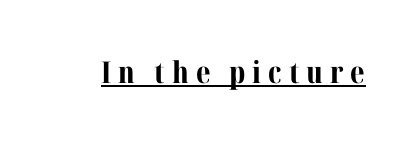
Typographically, this falls in the serif category. The glyphs are accompanied by a horizontal stroke just below them. Set as a true bold cut, around the 700 mark. Do the characters align in a grid? No, the font is proportional. Every character sits straight up, as roman type does. Loose tracking; the words dissolve into strings of separated letters.
